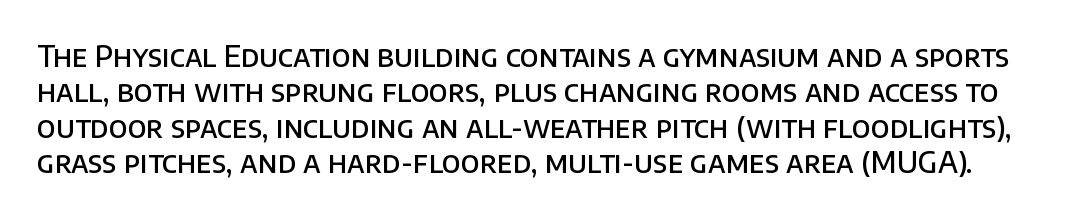
Q: Is the text bold? A: Semi-bold.
Q: Is the text italic (slanted)? A: No, it is upright.
Q: Is the typeface a serif or a sans-serif typeface? A: Sans-serif.
Q: Is the text underlined? A: No.
Q: Is the spacing between letters normal or unusually wide? A: Normal.
Q: Width (condensed, normal, or wide)? A: Normal.
Q: Stroke contrast? A: Low.
Q: x-height? A: Large.
Q: Monospaced? A: No.
